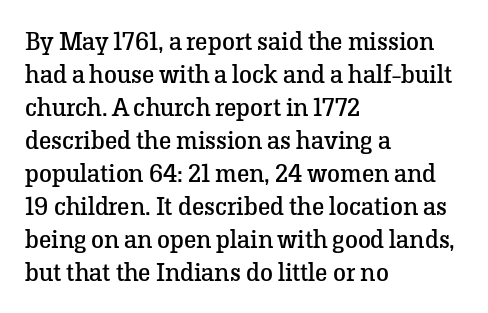
The image shows 26 px text type, upright; set left-aligned, normal line spacing (1.27x), normal letter spacing, not underlined.
